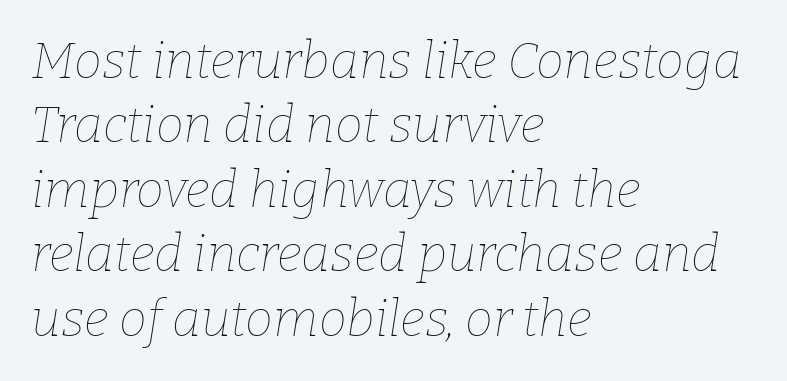
Q: Is the text bold? A: No.
Q: Is the text italic (slanted)? A: Yes, it leans right by about 9 degrees.
Q: Is the text underlined? A: No.
Q: How is the paragraph aligned? A: Left-aligned.
Q: Is the spacing between letters normal or unusually wide? A: Normal.
Q: Is the spacing between lines tight, normal or loose? A: Normal.
Q: Width (condensed, normal, or wide)? A: Normal.
Q: Stroke contrast? A: Low.
Q: x-height? A: Medium.
Q: Monospaced? A: No.
